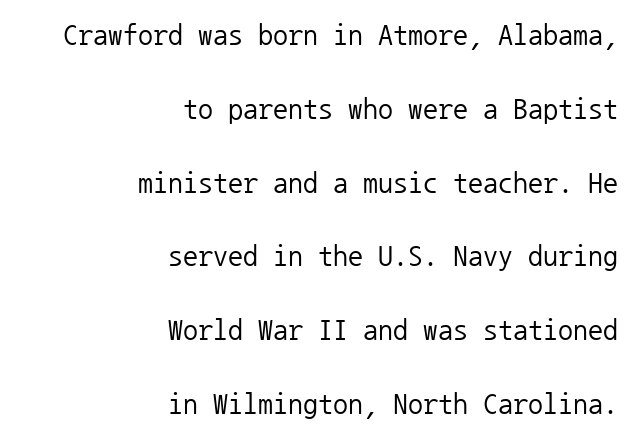
{"serif": "no", "italic": "no", "bold": "no", "weight": "regular", "width": "normal", "stroke_contrast": "low", "x_height": "medium", "monospaced": "yes", "underline": "no", "align": "right", "line_spacing": "loose", "line_spacing_ratio": 2.46, "letter_spacing": "normal", "letter_spacing_em": 0.0, "glyph_px": 30}
